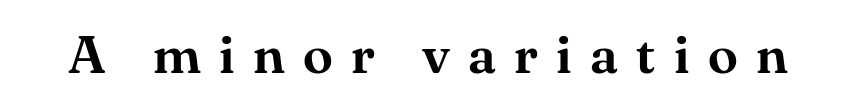
The image shows 54 px serif type, upright; set unusually wide letter spacing (+0.34 em), not underlined; medium stroke contrast and a small x-height.
